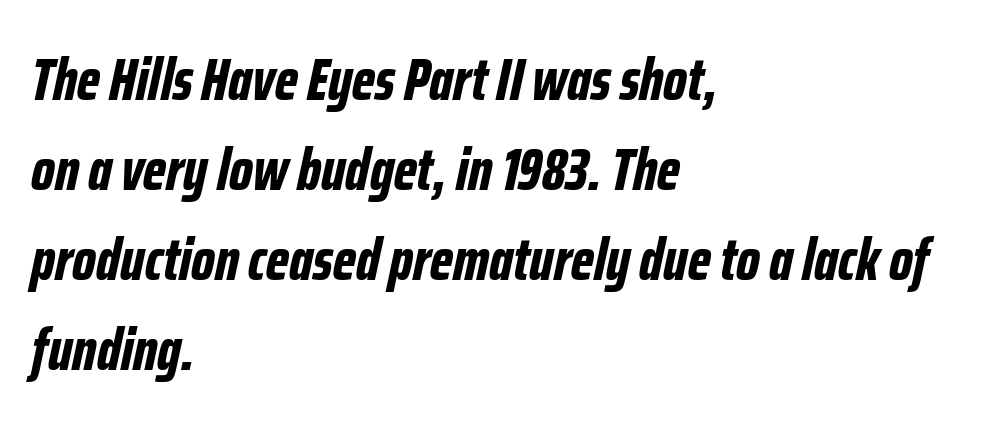
{"italic": "yes", "lean": "right", "slant_degrees": 12, "bold": "yes", "weight": "bold", "width": "condensed", "stroke_contrast": "low", "x_height": "medium", "monospaced": "no", "underline": "no", "align": "left", "line_spacing": "normal", "line_spacing_ratio": 1.5, "letter_spacing": "normal", "letter_spacing_em": 0.0, "glyph_px": 60}
